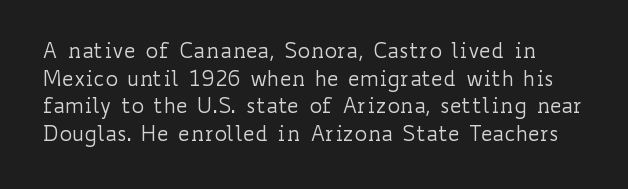
Q: Is the text bold? A: No.
Q: Is the text italic (slanted)? A: No, it is upright.
Q: Is the text underlined? A: No.
Q: Is the spacing between letters normal or unusually wide? A: Normal.
Q: Is the spacing between lines tight, normal or loose? A: Normal.
